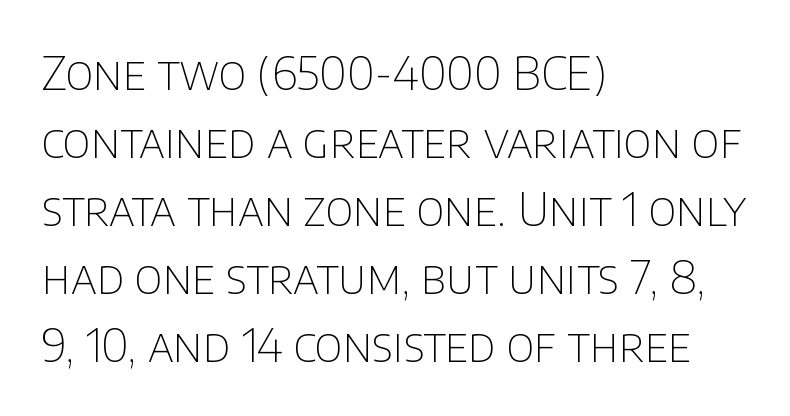
How are the letters spaced? Ordinarily, with no added tracking. Quick note: interline space is typical. The specimen omits any rule beneath the text block's lines. The ragged edge is on the right, which tells us the setting is flush left. Weight: regular or lighter.
